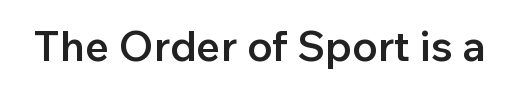
Q: Is the text bold? A: Semi-bold.
Q: Is the text italic (slanted)? A: No, it is upright.
Q: Is the typeface a serif or a sans-serif typeface? A: Sans-serif.
Q: Is the text underlined? A: No.
Q: Is the spacing between letters normal or unusually wide? A: Normal.
Q: Width (condensed, normal, or wide)? A: Normal.
Q: Stroke contrast? A: Low.
Q: x-height? A: Medium.
Q: Monospaced? A: No.
